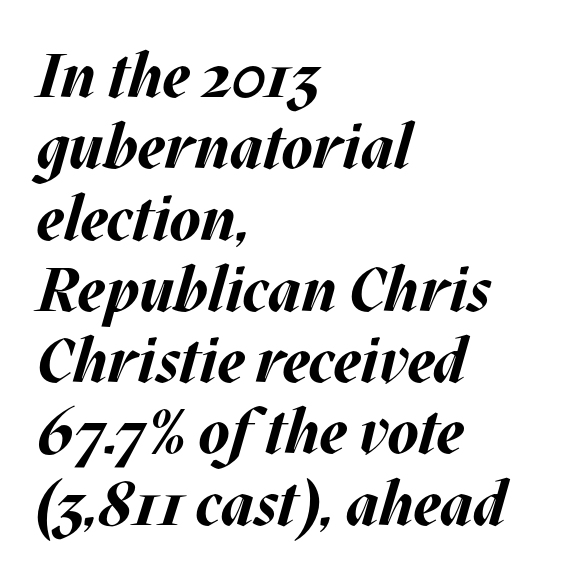
Q: Is the text bold? A: Yes.
Q: Is the text italic (slanted)? A: Yes, it leans right by about 17 degrees.
Q: Is the text underlined? A: No.
Q: How is the paragraph aligned? A: Left-aligned.
Q: Is the spacing between letters normal or unusually wide? A: Normal.
Q: Is the spacing between lines tight, normal or loose? A: Tight.
Q: Width (condensed, normal, or wide)? A: Normal.
Q: Stroke contrast? A: Medium.
Q: x-height? A: Large.
Q: Monospaced? A: No.
